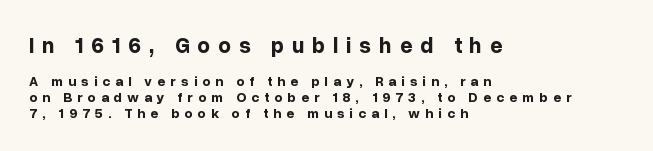
A classic flush-left, rag-right setting is used for this passage. Descender tails drop into unmarked territory. Here the glyphs are tracked loosely, breaking word shapes into spaced letters. How heavy is the stroke? Heavy — this is a bold. The lettering holds an erect, upright posture throughout. The rendering uses a small line-height, squeezing the rows.
